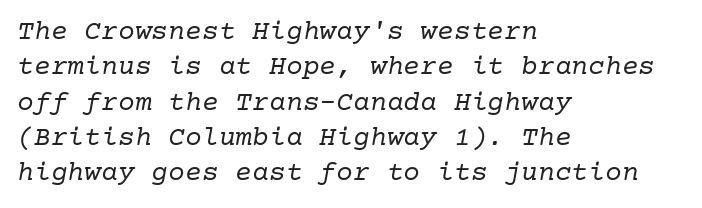
Where is the straight margin? On the left. The horizontal fit of the characters is conventional and even. The leading is moderate, giving the passage an even texture. The passage shown leans; its letterforms are oblique.
